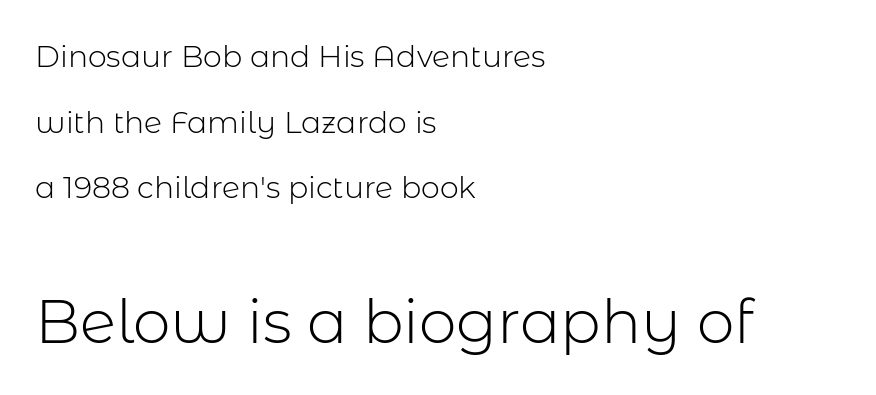
{"serif": "no", "italic": "no", "bold": "no", "weight": "light", "width": "normal", "stroke_contrast": "low", "x_height": "medium", "monospaced": "no", "underline": "no", "align": "left", "line_spacing": "loose", "line_spacing_ratio": 2.19, "letter_spacing": "normal", "letter_spacing_em": 0.0, "larger_block": "second", "size_ratio": 2.0, "glyph_px": 60}
